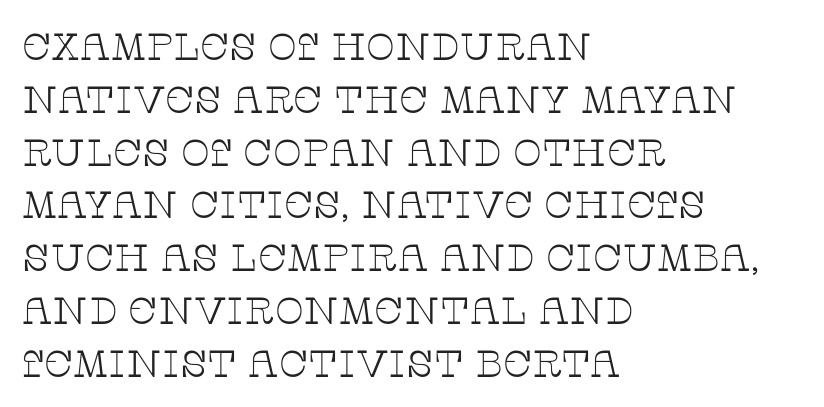
The image shows 38 px thin, wide serif type, upright; set left-aligned, normal line spacing (1.39x), normal letter spacing, not underlined; low stroke contrast and a large x-height.
